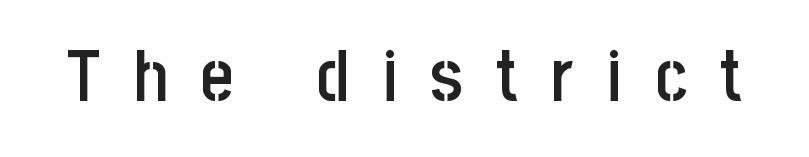
Caption: semibold face, moderately heavy strokes. The strip under each line holds only bare page. Looks like regular typesetting: each glyph gets only the width it needs. Does extra space separate the letters? Yes, quite a lot of it. Does the lettering tilt? It doesn't — this is upright. The rendering shows plain stroke endings on the letterforms — a sans-serif design.
